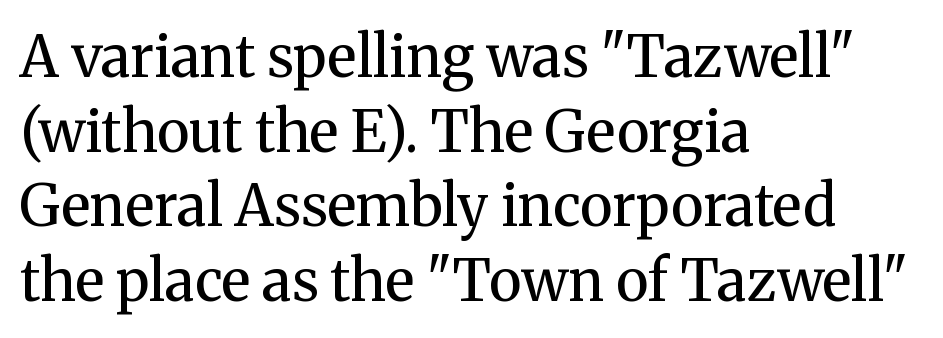
The image shows 57 px regular-weight serif type, upright; set left-aligned, normal line spacing (1.31x), normal letter spacing, not underlined; medium stroke contrast and a medium x-height.
